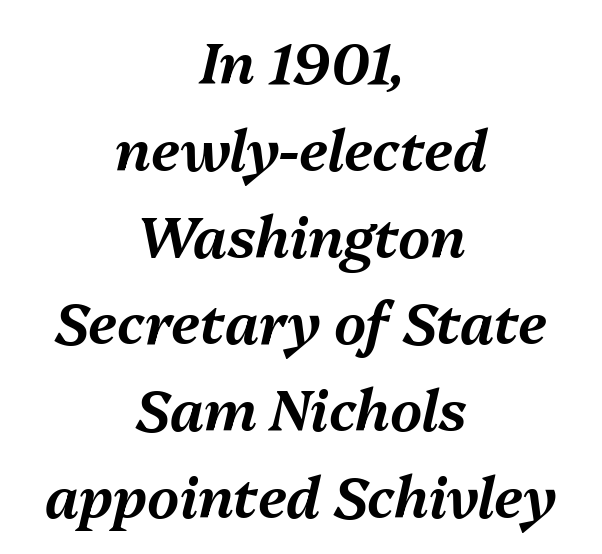
{"italic": "yes", "lean": "right", "slant_degrees": 13, "width": "normal", "stroke_contrast": "medium", "x_height": "medium", "monospaced": "no", "underline": "no", "align": "center", "line_spacing": "normal", "line_spacing_ratio": 1.55, "letter_spacing": "normal", "letter_spacing_em": 0.0, "glyph_px": 56}
